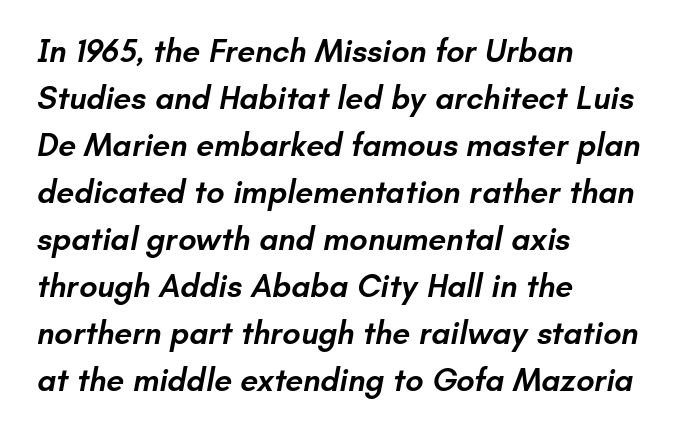
Q: Is the text bold? A: Semi-bold.
Q: Is the typeface a serif or a sans-serif typeface? A: Sans-serif.
Q: Is the text underlined? A: No.
Q: How is the paragraph aligned? A: Left-aligned.
Q: Is the spacing between letters normal or unusually wide? A: Normal.
Q: Is the spacing between lines tight, normal or loose? A: Normal.
Q: Width (condensed, normal, or wide)? A: Normal.
Q: Stroke contrast? A: Low.
Q: x-height? A: Small.
Q: Monospaced? A: No.
